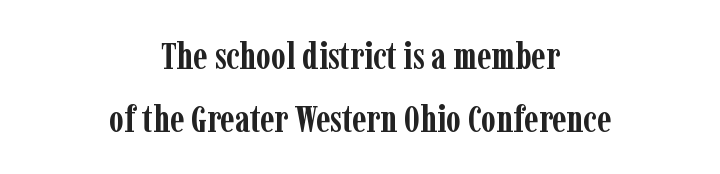
The image shows 38 px semibold, condensed serif type, upright; set centered, normal line spacing (1.65x), normal letter spacing, not underlined; low stroke contrast and a medium x-height.
